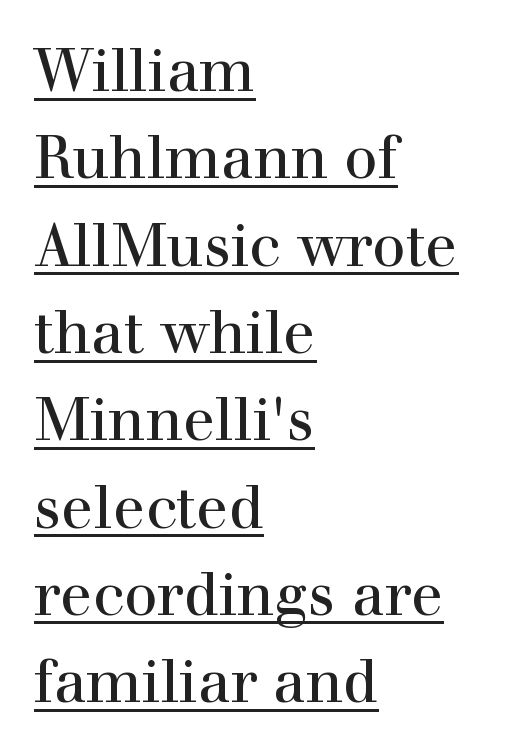
The image shows 59 px serif type, upright; set left-aligned, normal line spacing (1.48x), normal letter spacing, underlined; a medium x-height.
